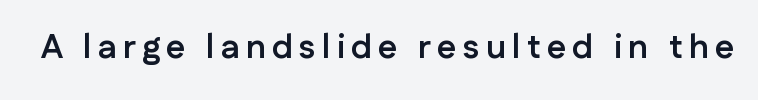
The image shows 34 px semibold sans-serif type, upright; set not underlined; low stroke contrast and a medium x-height.
